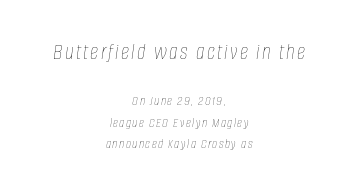
Q: Is the text bold? A: No.
Q: Is the text italic (slanted)? A: Yes, it leans right by about 8 degrees.
Q: Is the text underlined? A: No.
Q: How is the paragraph aligned? A: Centered.
Q: Is the spacing between lines tight, normal or loose? A: Normal.
Q: Which block of text is set in a larger size, the first (top) or the second (bottom)? A: The first (top) one.
